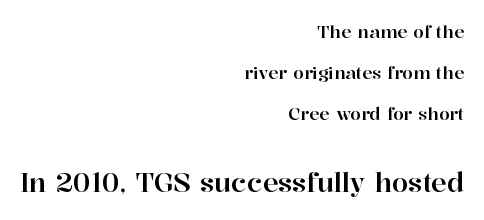
Q: Is the text italic (slanted)? A: No, it is upright.
Q: Is the text underlined? A: No.
Q: How is the paragraph aligned? A: Right-aligned.
Q: Is the spacing between letters normal or unusually wide? A: Normal.
Q: Is the spacing between lines tight, normal or loose? A: Loose.
Q: Which block of text is set in a larger size, the first (top) or the second (bottom)? A: The second (bottom) one.
